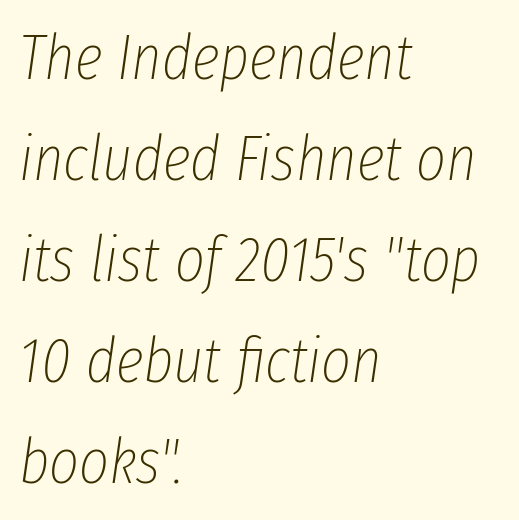
{"italic": "yes", "lean": "right", "slant_degrees": 8, "bold": "no", "weight": "thin", "width": "condensed", "stroke_contrast": "low", "x_height": "medium", "monospaced": "no", "underline": "no", "align": "left", "line_spacing": "normal", "line_spacing_ratio": 1.58, "letter_spacing": "normal", "letter_spacing_em": 0.0, "glyph_px": 64}
